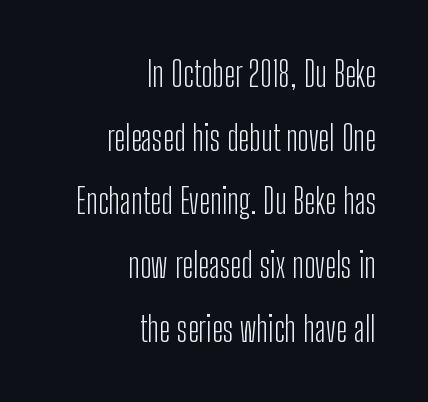
The image shows 35 px light, condensed sans-serif type, upright; set right-aligned, line spacing 1.82x, normal letter spacing, not underlined; low stroke contrast and a medium x-height.
